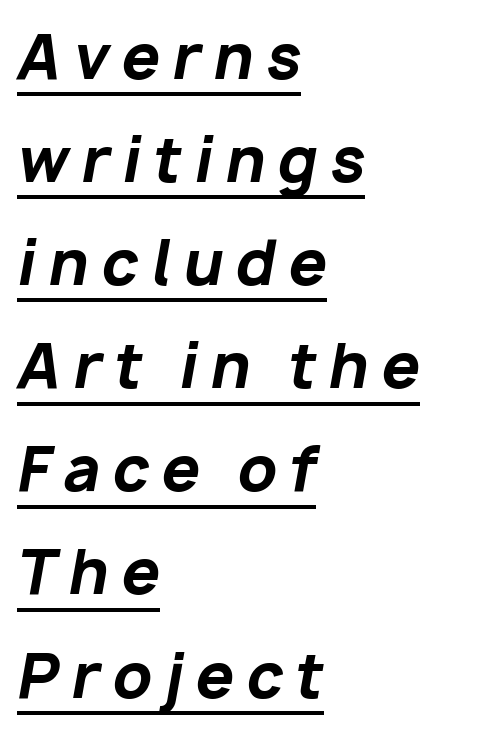
Q: Is the text bold? A: Yes.
Q: Is the text italic (slanted)? A: Yes, it leans right by about 10 degrees.
Q: Is the text underlined? A: Yes.
Q: How is the paragraph aligned? A: Left-aligned.
Q: Is the spacing between letters normal or unusually wide? A: Unusually wide.
Q: Is the spacing between lines tight, normal or loose? A: Normal.
Q: Width (condensed, normal, or wide)? A: Normal.
Q: Stroke contrast? A: Low.
Q: x-height? A: Medium.
Q: Monospaced? A: No.
